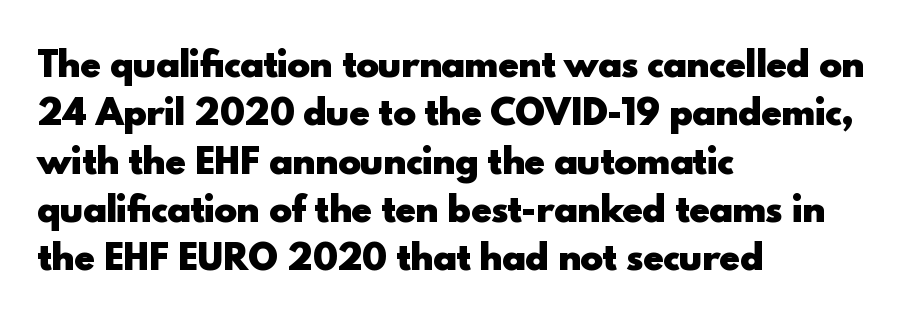
The image shows 34 px heavy sans-serif type, upright; set left-aligned, normal line spacing (1.42x), normal letter spacing, not underlined; a small x-height.
